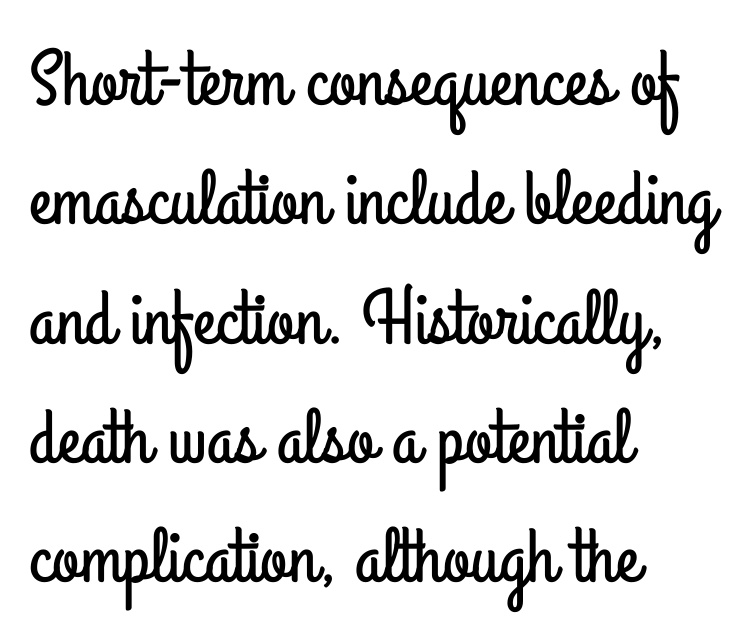
Q: Is the text italic (slanted)? A: No, it is upright.
Q: Is the typeface a serif or a sans-serif typeface? A: Sans-serif.
Q: Is the text underlined? A: No.
Q: How is the paragraph aligned? A: Left-aligned.
Q: Is the spacing between letters normal or unusually wide? A: Normal.
Q: Is the spacing between lines tight, normal or loose? A: Normal.
Q: Width (condensed, normal, or wide)? A: Condensed.
Q: Stroke contrast? A: Low.
Q: x-height? A: Small.
Q: Monospaced? A: No.
